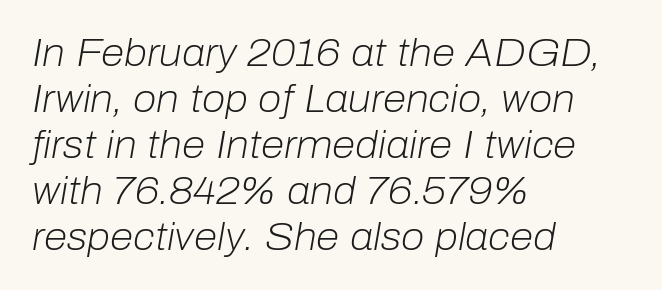
Q: Is the text bold? A: No.
Q: Is the text italic (slanted)? A: Yes, it leans right by about 10 degrees.
Q: Is the text underlined? A: No.
Q: How is the paragraph aligned? A: Left-aligned.
Q: Is the spacing between letters normal or unusually wide? A: Normal.
Q: Width (condensed, normal, or wide)? A: Normal.
Q: Stroke contrast? A: Low.
Q: x-height? A: Medium.
Q: Monospaced? A: No.
